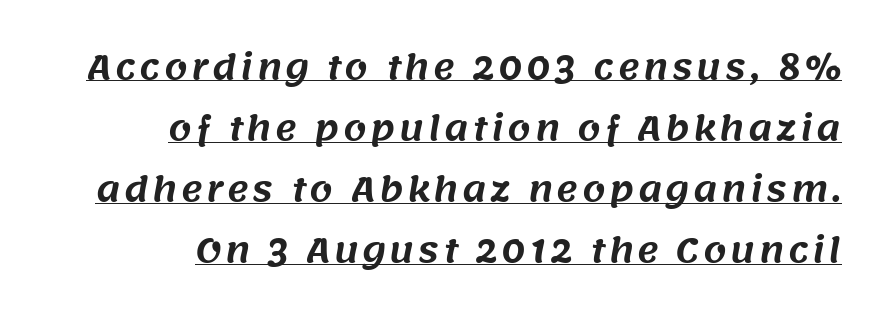
The image shows 33 px sans-serif type; set right-aligned, line spacing 1.85x, underlined; medium stroke contrast and a large x-height.
